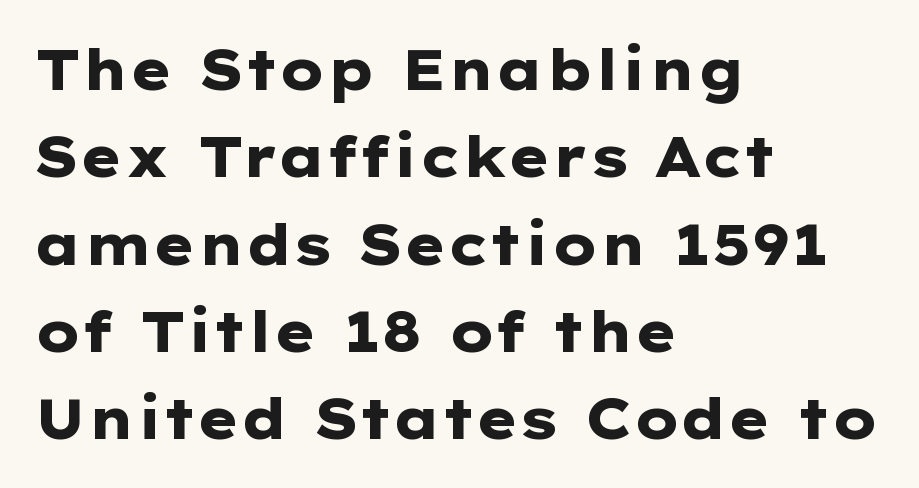
Q: Is the text bold? A: Yes.
Q: Is the text italic (slanted)? A: No, it is upright.
Q: Is the typeface a serif or a sans-serif typeface? A: Sans-serif.
Q: Is the text underlined? A: No.
Q: How is the paragraph aligned? A: Left-aligned.
Q: Is the spacing between letters normal or unusually wide? A: Normal.
Q: Is the spacing between lines tight, normal or loose? A: Normal.
Q: Width (condensed, normal, or wide)? A: Wide.
Q: Stroke contrast? A: Low.
Q: x-height? A: Medium.
Q: Monospaced? A: No.
